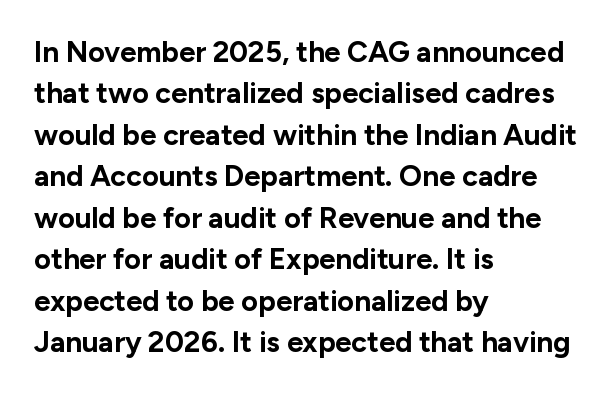
{"serif": "no", "italic": "no", "bold": "yes", "weight": "bold", "width": "normal", "stroke_contrast": "low", "x_height": "medium", "monospaced": "no", "underline": "no", "align": "left", "line_spacing": "normal", "line_spacing_ratio": 1.43, "letter_spacing": "normal", "letter_spacing_em": 0.0, "glyph_px": 29}
